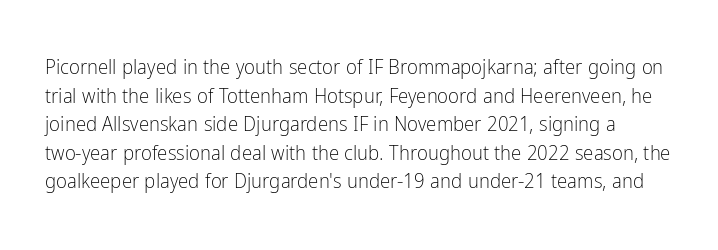
{"italic": "no", "bold": "no", "underline": "no", "line_spacing": "normal", "line_spacing_ratio": 1.36, "letter_spacing": "normal", "letter_spacing_em": 0.0, "glyph_px": 21}
